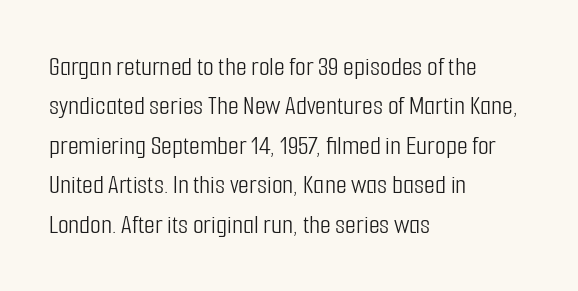
{"serif": "no", "italic": "no", "bold": "no", "weight": "light", "width": "condensed", "stroke_contrast": "low", "x_height": "medium", "monospaced": "no", "underline": "no", "align": "left", "line_spacing": "normal", "line_spacing_ratio": 1.41, "letter_spacing": "normal", "letter_spacing_em": 0.0, "glyph_px": 28}
